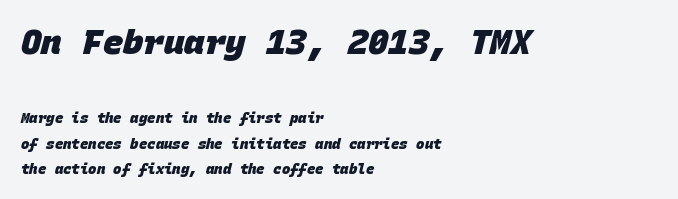
Short note: letters normally spaced. Does the copy run flush right? No — it runs flush left. The letters march in equal steps, a hallmark of fixed-pitch type. Nothing sits at the stroke ends, so this counts as sans-serif.
